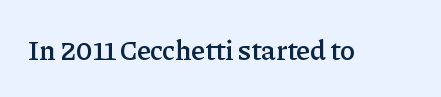
{"serif": "yes", "italic": "no", "bold": "semi", "weight": "semibold", "width": "normal", "stroke_contrast": "low", "x_height": "medium", "monospaced": "no", "underline": "no", "letter_spacing": "normal", "letter_spacing_em": 0.0, "glyph_px": 28}
